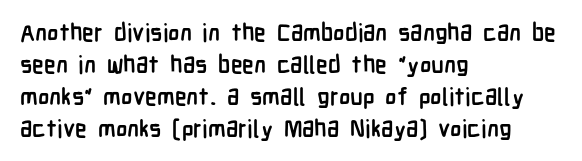
How are the letters spaced? Ordinarily, with no added tracking. Left-aligned paragraph, ragged on the right. The rows are spaced the way most documents space them. The glyphs are unaccompanied by any horizontal stroke below them. Weight check: bold — yes, fully. Ordinary non-slanted type is in use.
